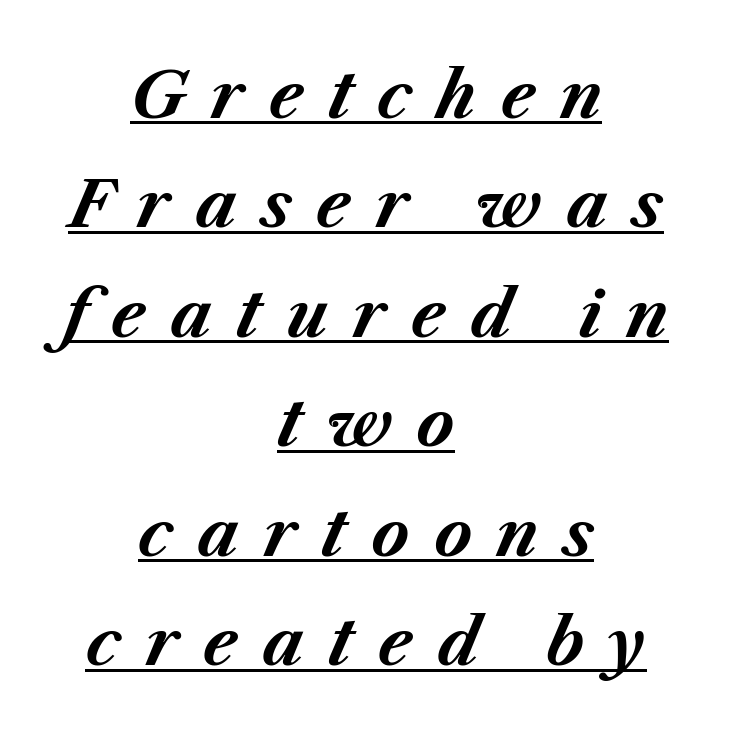
Q: Is the text bold? A: Yes.
Q: Is the text italic (slanted)? A: Yes, it leans right by about 23 degrees.
Q: Is the text underlined? A: Yes.
Q: How is the paragraph aligned? A: Centered.
Q: Is the spacing between letters normal or unusually wide? A: Unusually wide.
Q: Width (condensed, normal, or wide)? A: Normal.
Q: Stroke contrast? A: Medium.
Q: x-height? A: Medium.
Q: Monospaced? A: No.
